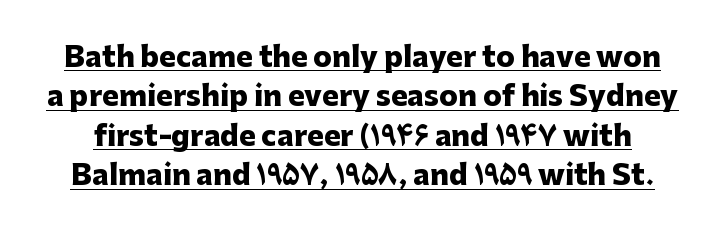
{"serif": "no", "italic": "no", "bold": "yes", "weight": "heavy", "width": "normal", "stroke_contrast": "low", "x_height": "medium", "monospaced": "no", "underline": "yes", "line_spacing": "normal", "line_spacing_ratio": 1.41, "letter_spacing": "normal", "letter_spacing_em": 0.0, "glyph_px": 28}
